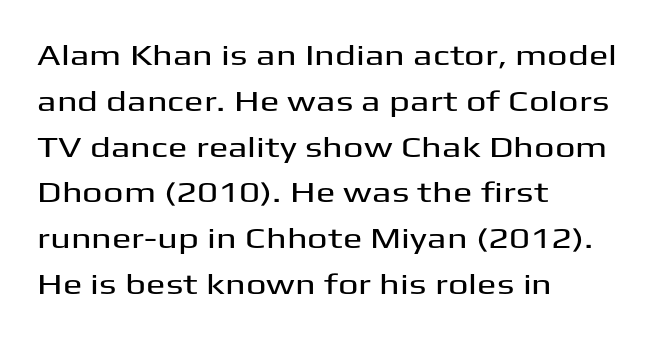
The image shows 29 px wide sans-serif type, upright; set left-aligned, normal line spacing (1.58x), normal letter spacing, not underlined; medium stroke contrast and a medium x-height.
